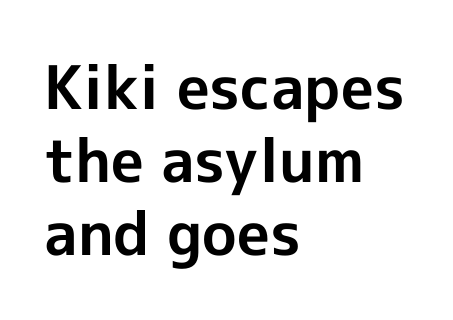
Q: Is the text bold? A: Yes.
Q: Is the text italic (slanted)? A: No, it is upright.
Q: Is the typeface a serif or a sans-serif typeface? A: Sans-serif.
Q: Is the text underlined? A: No.
Q: How is the paragraph aligned? A: Left-aligned.
Q: Is the spacing between letters normal or unusually wide? A: Normal.
Q: Width (condensed, normal, or wide)? A: Normal.
Q: x-height? A: Medium.
Q: Monospaced? A: No.
